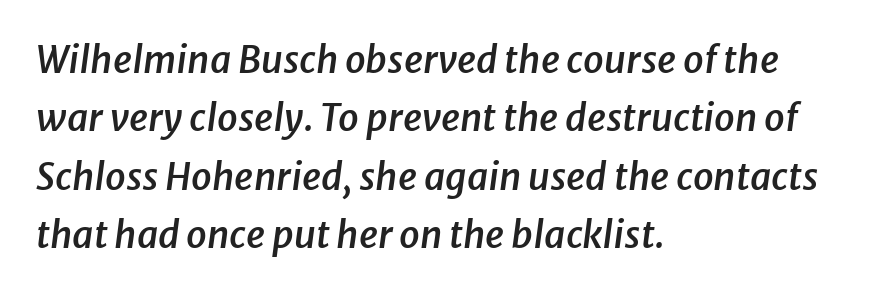
The image shows 37 px semibold type, italic (leaning right); set left-aligned, normal line spacing (1.58x), normal letter spacing, not underlined; low stroke contrast and a medium x-height.
